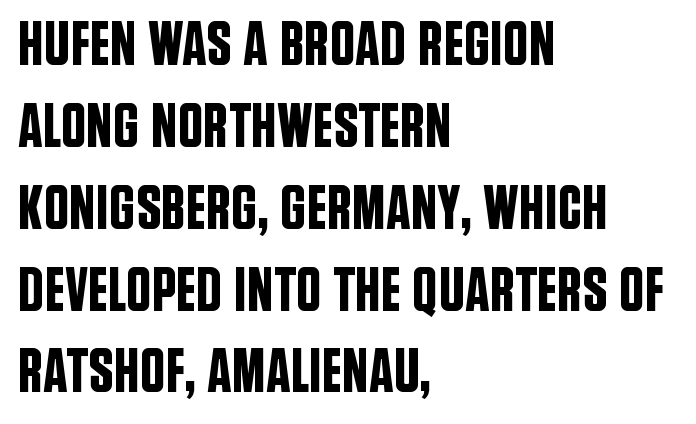
{"serif": "no", "italic": "no", "width": "condensed", "stroke_contrast": "low", "x_height": "large", "monospaced": "no", "underline": "no", "align": "left", "line_spacing": "normal", "line_spacing_ratio": 1.32, "letter_spacing": "normal", "letter_spacing_em": 0.0, "glyph_px": 62}
